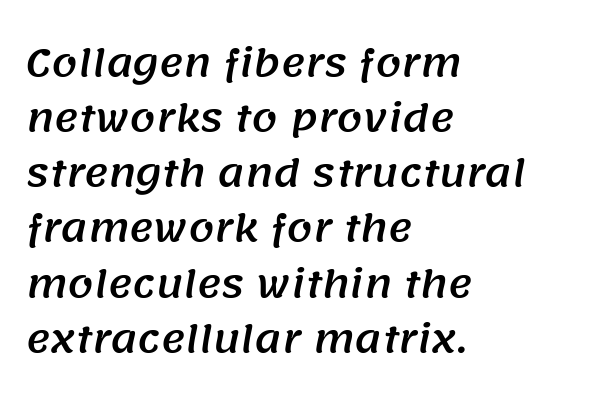
Q: Is the typeface a serif or a sans-serif typeface? A: Sans-serif.
Q: Is the text underlined? A: No.
Q: How is the paragraph aligned? A: Left-aligned.
Q: Is the spacing between letters normal or unusually wide? A: Normal.
Q: Is the spacing between lines tight, normal or loose? A: Normal.
Q: Width (condensed, normal, or wide)? A: Normal.
Q: Stroke contrast? A: Medium.
Q: x-height? A: Large.
Q: Monospaced? A: No.
